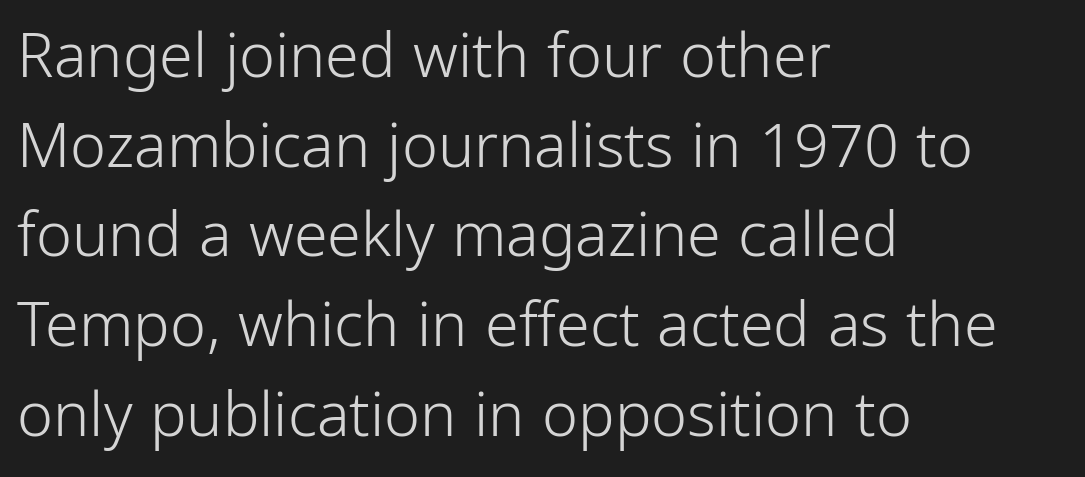
Q: Is the text bold? A: No.
Q: Is the text italic (slanted)? A: No, it is upright.
Q: Is the typeface a serif or a sans-serif typeface? A: Sans-serif.
Q: Is the text underlined? A: No.
Q: How is the paragraph aligned? A: Left-aligned.
Q: Is the spacing between letters normal or unusually wide? A: Normal.
Q: Is the spacing between lines tight, normal or loose? A: Normal.
Q: Width (condensed, normal, or wide)? A: Condensed.
Q: Stroke contrast? A: Low.
Q: x-height? A: Medium.
Q: Monospaced? A: No.
